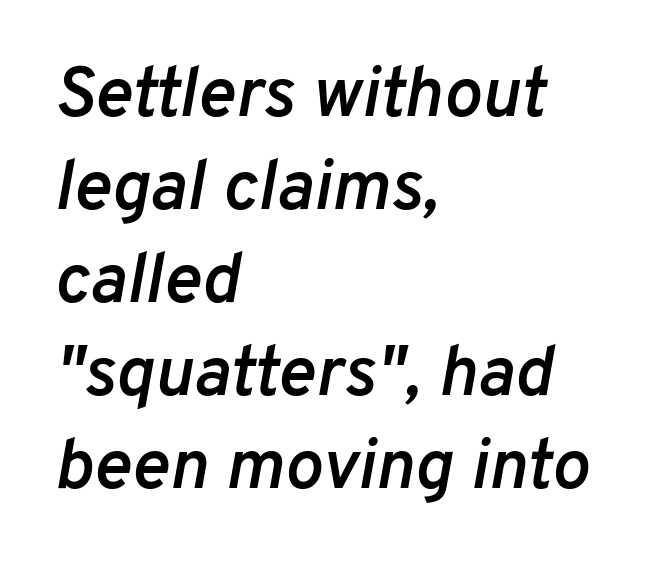
In terms of leading, this rendering sits right in the middle. Each row of text sits above clean, open space. This sample has the flowing, uneven cadence of proportional lettering. The text block is weighted toward the left margin, trailing off unevenly rightward. An italicized treatment has been applied to the whole sample. These lines keep a tight, regular rhythm from letter to letter.
